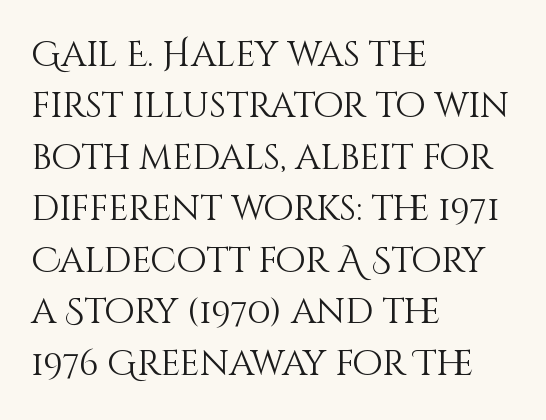
{"italic": "no", "bold": "no", "weight": "light", "width": "normal", "stroke_contrast": "medium", "x_height": "large", "monospaced": "no", "underline": "no", "align": "left", "line_spacing": "normal", "line_spacing_ratio": 1.47, "letter_spacing": "normal", "letter_spacing_em": 0.0, "glyph_px": 35}
